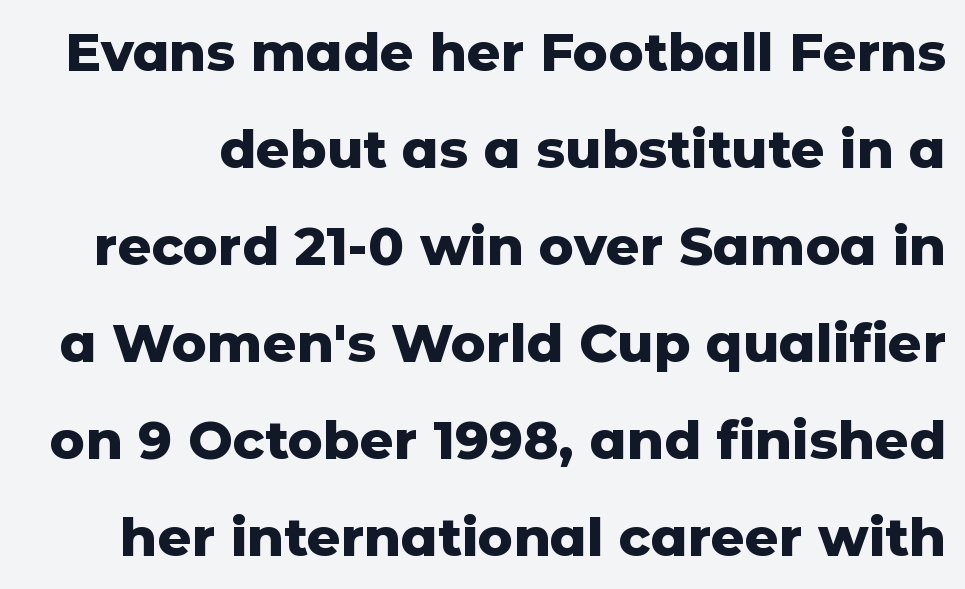
This rendering leaves character spacing at its baseline value. Do the characters align in a grid? No, the font is proportional. Tall strokes in this sample are plumb rather than angled. Its strokes are broad and dark, the hallmark of bold type.
